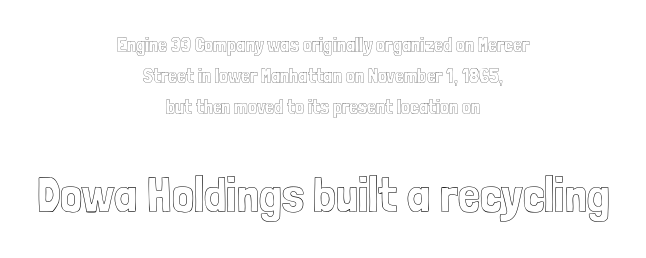
The image shows 49 px condensed type, upright; set centered, normal line spacing (1.55x), normal letter spacing, not underlined; the second (bottom) block is 2.45x larger; a medium x-height.
